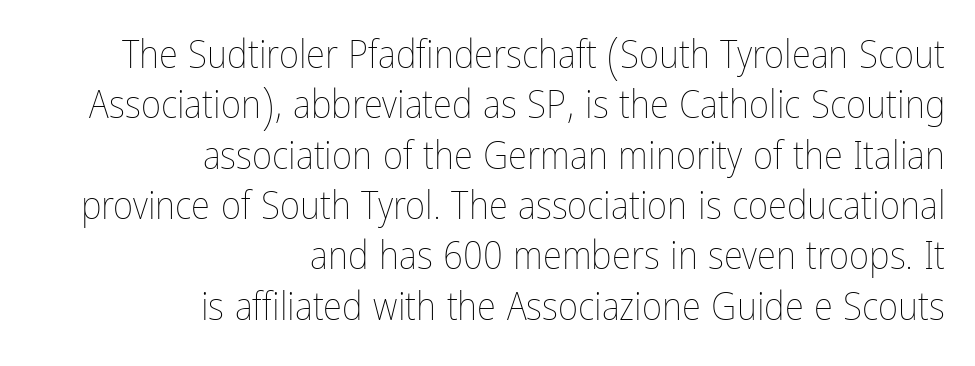
{"italic": "no", "bold": "no", "weight": "thin", "width": "condensed", "stroke_contrast": "low", "x_height": "medium", "monospaced": "no", "underline": "no", "align": "right", "line_spacing": "normal", "line_spacing_ratio": 1.29, "letter_spacing": "normal", "letter_spacing_em": 0.0, "glyph_px": 39}
